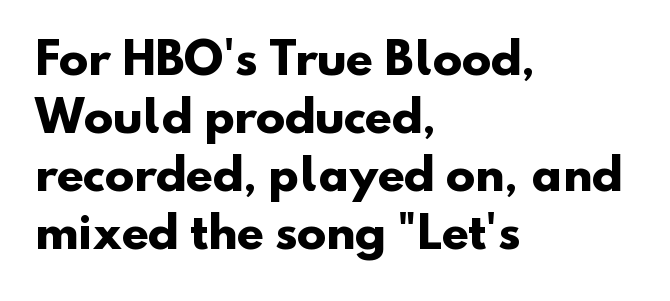
The image shows 44 px heavy sans-serif type; set left-aligned, normal line spacing (1.32x), normal letter spacing, not underlined; low stroke contrast and a small x-height.
